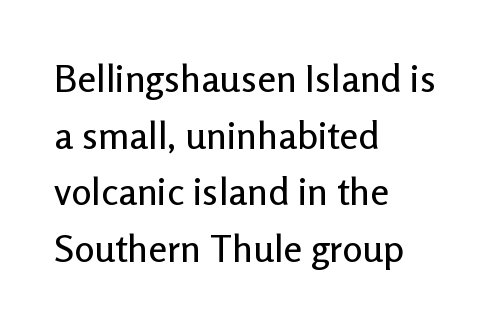
Inter-character spacing is left at the font's built-in metrics. The designer went with a sans here, leaving each stem footless. Is the block centered? No — it sits flush against the left margin. Italic: no, the glyphs are upright roman.
